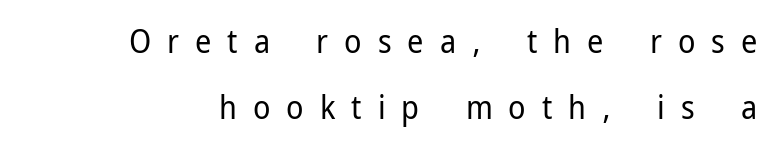
Q: Is the text bold? A: No.
Q: Is the text italic (slanted)? A: No, it is upright.
Q: Is the typeface a serif or a sans-serif typeface? A: Sans-serif.
Q: Is the text underlined? A: No.
Q: Is the spacing between letters normal or unusually wide? A: Unusually wide.
Q: Is the spacing between lines tight, normal or loose? A: Loose.
Q: Width (condensed, normal, or wide)? A: Normal.
Q: Stroke contrast? A: Low.
Q: x-height? A: Medium.
Q: Monospaced? A: No.
